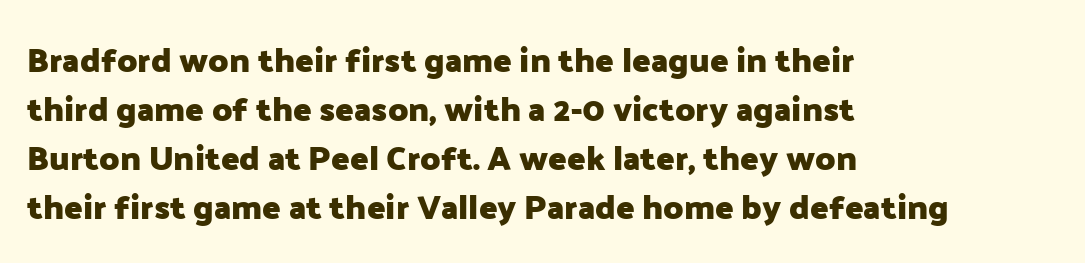
Is this a fixed-width face? No — the glyphs have proportional, varying widths. Honestly, the letter spacing is just normal — you wouldn't notice it. The rendering uses a bold face; every stroke is thick and dark. The letters carry no serifs — their stems end cleanly without finishing strokes. Nobody drew a line under any word here.
